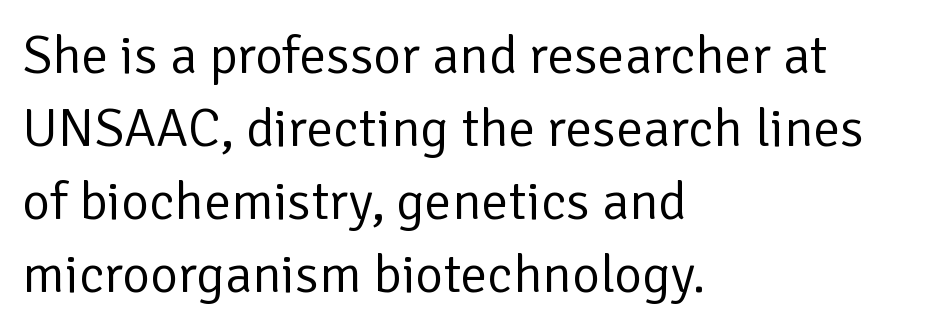
Q: Is the text bold? A: No.
Q: Is the text italic (slanted)? A: No, it is upright.
Q: Is the typeface a serif or a sans-serif typeface? A: Sans-serif.
Q: Is the text underlined? A: No.
Q: How is the paragraph aligned? A: Left-aligned.
Q: Is the spacing between letters normal or unusually wide? A: Normal.
Q: Is the spacing between lines tight, normal or loose? A: Normal.
Q: Width (condensed, normal, or wide)? A: Normal.
Q: Stroke contrast? A: Low.
Q: x-height? A: Medium.
Q: Monospaced? A: No.
